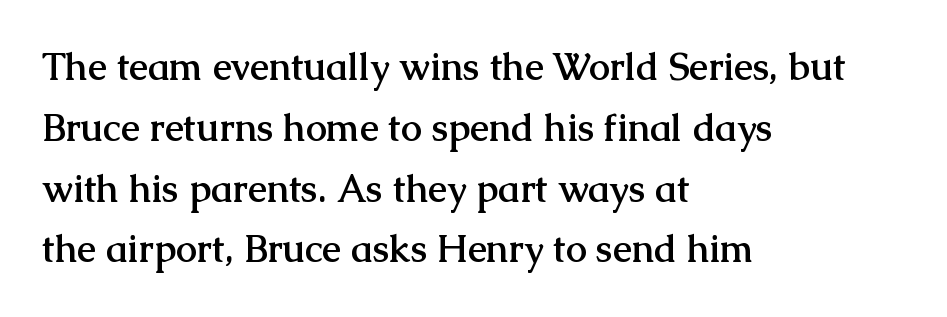
The image shows 38 px semibold serif type, upright; set left-aligned, normal line spacing (1.6x), normal letter spacing, not underlined; medium stroke contrast and a medium x-height.
